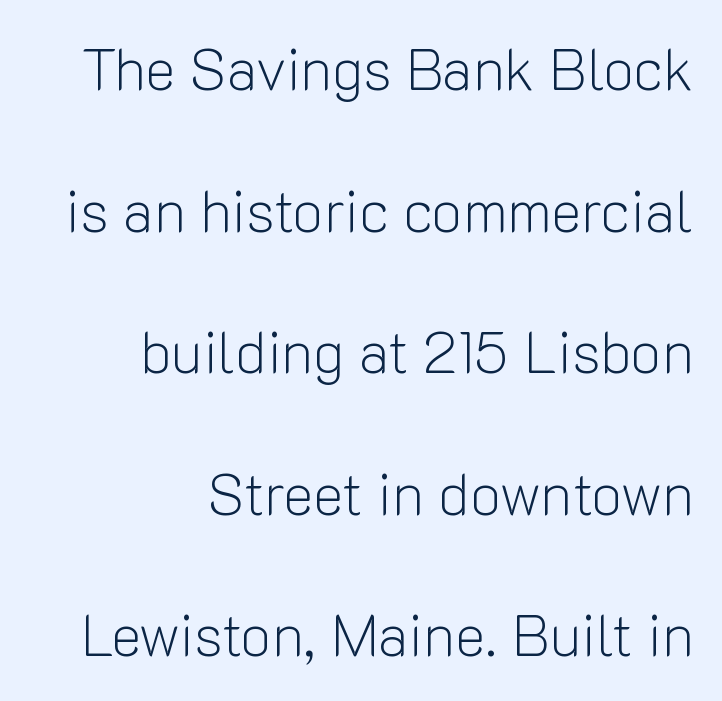
Q: Is the text bold? A: No.
Q: Is the text italic (slanted)? A: No, it is upright.
Q: Is the typeface a serif or a sans-serif typeface? A: Sans-serif.
Q: Is the text underlined? A: No.
Q: How is the paragraph aligned? A: Right-aligned.
Q: Is the spacing between letters normal or unusually wide? A: Normal.
Q: Is the spacing between lines tight, normal or loose? A: Loose.
Q: Width (condensed, normal, or wide)? A: Normal.
Q: Stroke contrast? A: Low.
Q: x-height? A: Medium.
Q: Monospaced? A: No.
